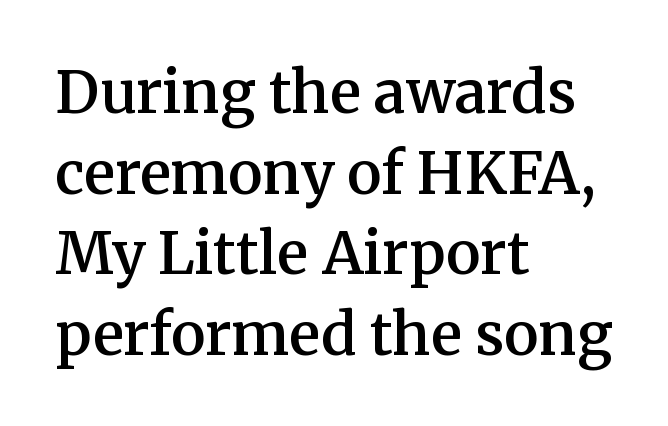
Quick note: underline off. Default kerning and tracking; the words read as compact shapes. Notice how descenders clear the ascenders below comfortably — that's standard leading. The rag falls on the right side of this text block.
